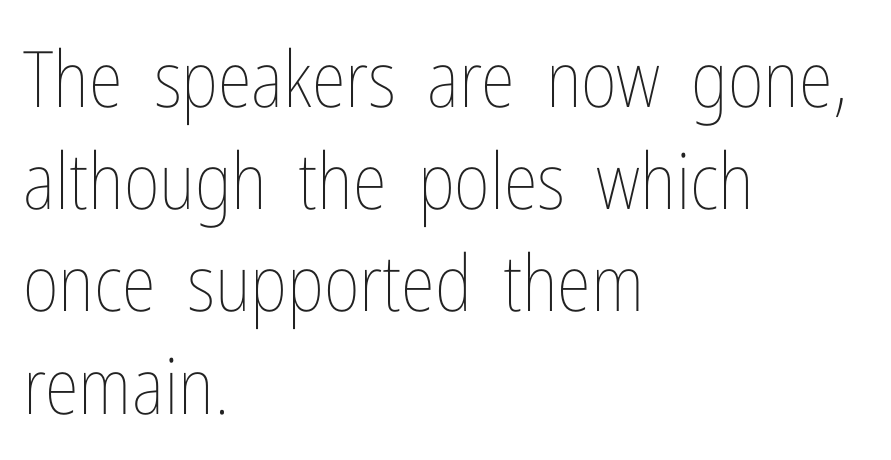
Vertically, the passage feels balanced, rows spaced as you'd expect. Designer's note — italics off, roman on. The string is rendered with underlining switched off. These lines stack with their left ends in a neat column. The letterforms sit at book weight or below. Does extra space separate the letters? No, they use regular spacing.
